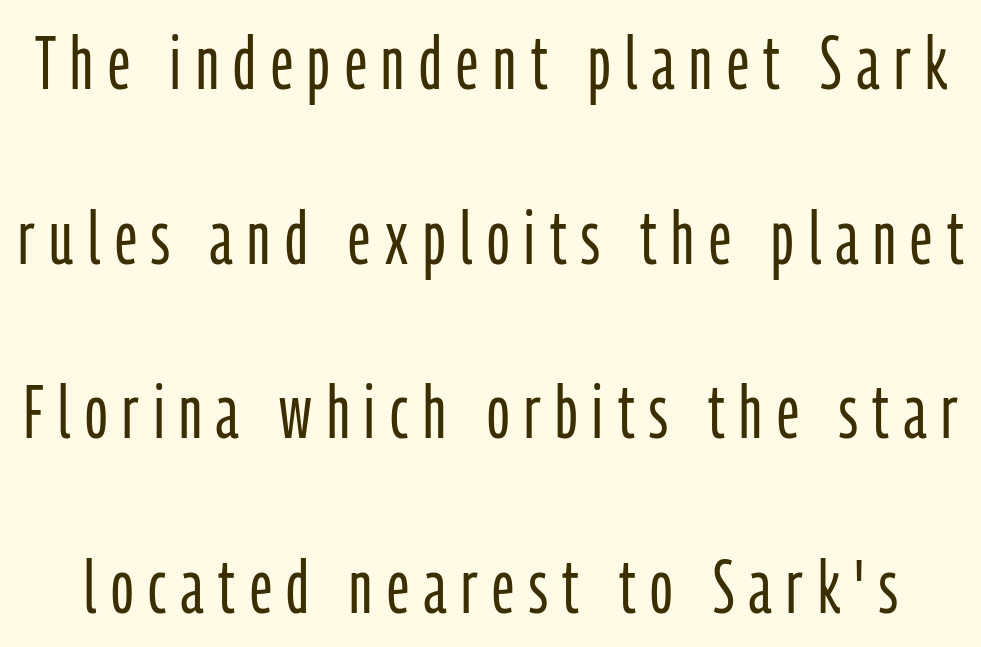
The font is comparable to plain body text, perhaps lighter. Clear beneath every line of the passage. The typography opts for an upright posture over an oblique one. The tracking jumps out immediately: characters are airy and widely separated. Interline gaps are noticeably wide in this sample.
